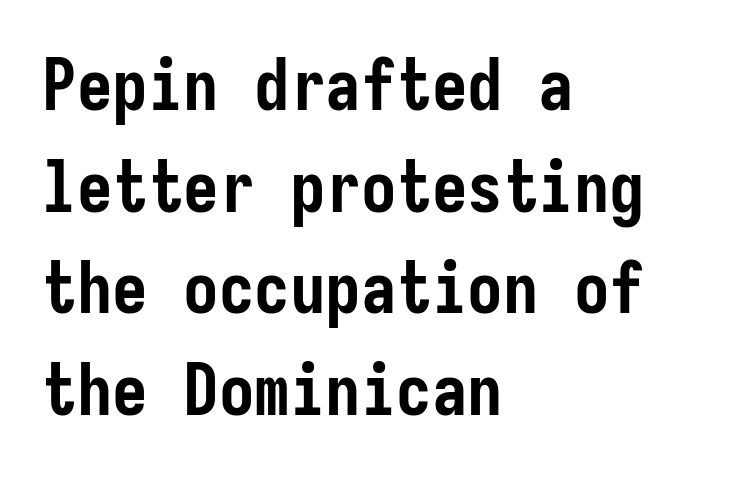
Q: Is the text bold? A: Yes.
Q: Is the text italic (slanted)? A: No, it is upright.
Q: Is the typeface a serif or a sans-serif typeface? A: Sans-serif.
Q: Is the text underlined? A: No.
Q: How is the paragraph aligned? A: Left-aligned.
Q: Is the spacing between letters normal or unusually wide? A: Normal.
Q: Is the spacing between lines tight, normal or loose? A: Normal.
Q: Width (condensed, normal, or wide)? A: Condensed.
Q: Stroke contrast? A: Low.
Q: x-height? A: Medium.
